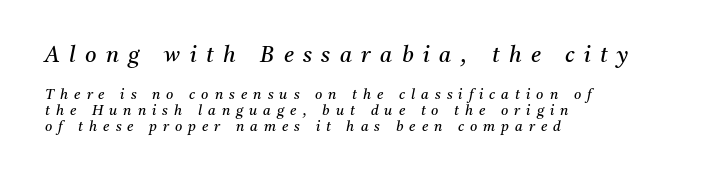
Closely set lines give the paragraph a compact silhouette. The face looks like a standard text weight, possibly lighter. The letters are slanted; this is an italic face. Has an underline been added? It has not. Whoever set this made the first block the dominant, larger element.
